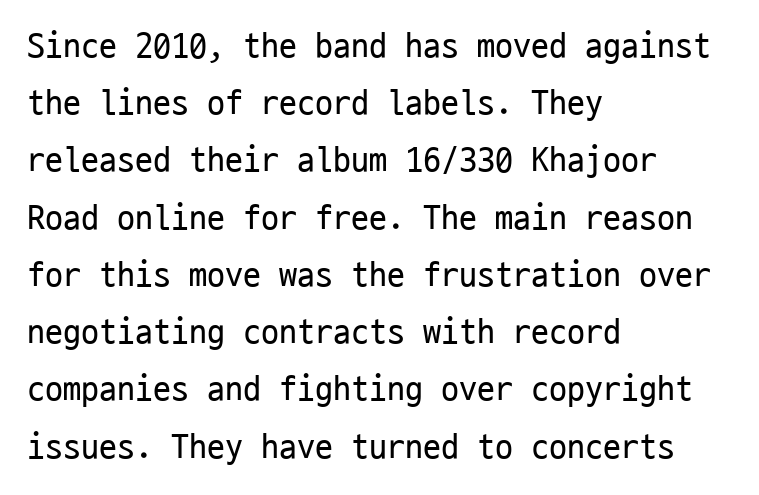
Q: Is the text bold? A: No.
Q: Is the text italic (slanted)? A: No, it is upright.
Q: Is the typeface a serif or a sans-serif typeface? A: Sans-serif.
Q: Is the text underlined? A: No.
Q: How is the paragraph aligned? A: Left-aligned.
Q: Is the spacing between letters normal or unusually wide? A: Normal.
Q: Is the spacing between lines tight, normal or loose? A: Normal.
Q: Width (condensed, normal, or wide)? A: Condensed.
Q: Stroke contrast? A: Low.
Q: x-height? A: Medium.
Q: Monospaced? A: Yes.
